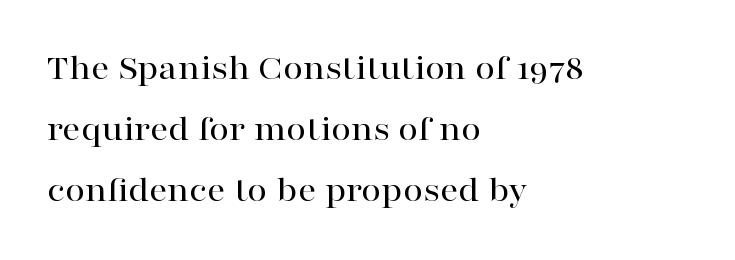
The image shows 36 px wide serif type, upright; set left-aligned, normal line spacing (1.69x), normal letter spacing, not underlined; high stroke contrast and a medium x-height.
